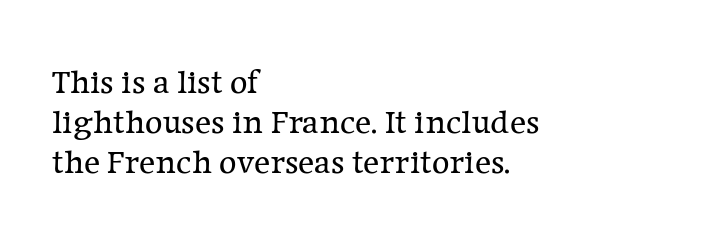
The image shows 34 px regular-weight serif type, upright; set left-aligned, line spacing 1.17x, normal letter spacing, not underlined; low stroke contrast and a medium x-height.
